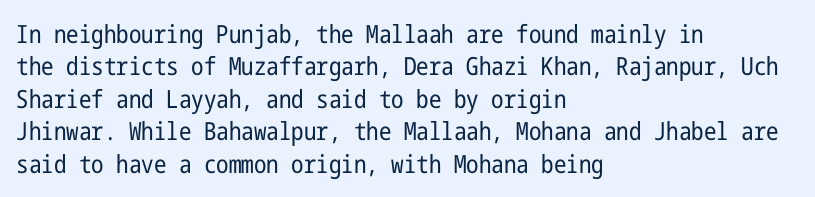
{"italic": "no", "bold": "no", "underline": "no", "align": "left", "line_spacing": "normal", "line_spacing_ratio": 1.3, "letter_spacing": "normal", "letter_spacing_em": 0.0, "glyph_px": 25}
